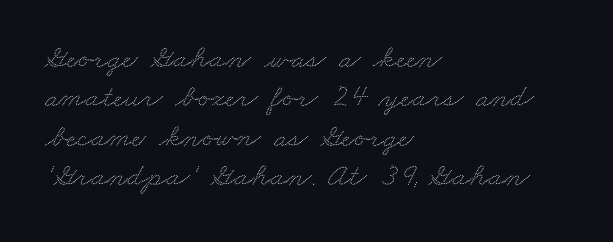
{"width": "wide", "stroke_contrast": "low", "x_height": "small", "monospaced": "no", "underline": "no", "align": "left", "line_spacing_ratio": 1.23, "letter_spacing": "normal", "letter_spacing_em": 0.0, "glyph_px": 32}
